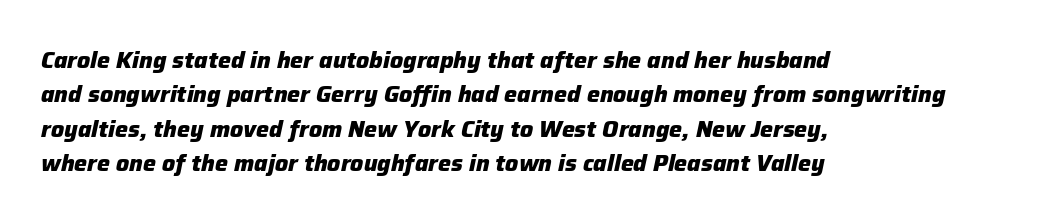
{"italic": "yes", "lean": "right", "slant_degrees": 12, "bold": "yes", "underline": "no", "align": "left", "line_spacing": "normal", "line_spacing_ratio": 1.5, "letter_spacing": "normal", "letter_spacing_em": 0.0, "glyph_px": 23}
